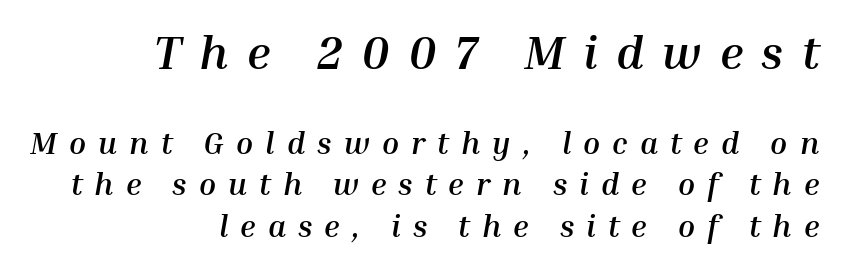
The face used here has the dense, thick strokes of a bold. The paragraph shown leans on its right margin. Quick note: italic. Whoever set this made the first block the dominant, larger element.
